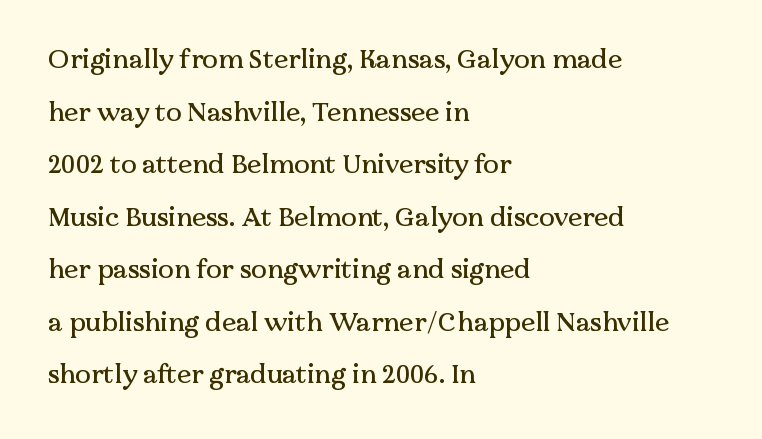
{"italic": "no", "underline": "no", "align": "left", "line_spacing": "loose", "line_spacing_ratio": 2.02, "letter_spacing": "normal", "letter_spacing_em": 0.0, "glyph_px": 26}
